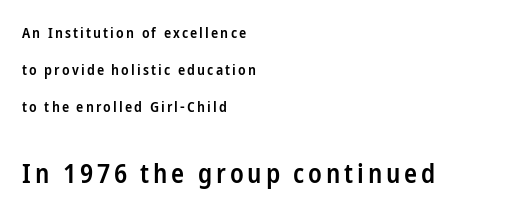
{"italic": "no", "bold": "semi", "underline": "no", "align": "left", "line_spacing": "loose", "line_spacing_ratio": 2.48, "larger_block": "second", "size_ratio": 1.8, "glyph_px": 27}
